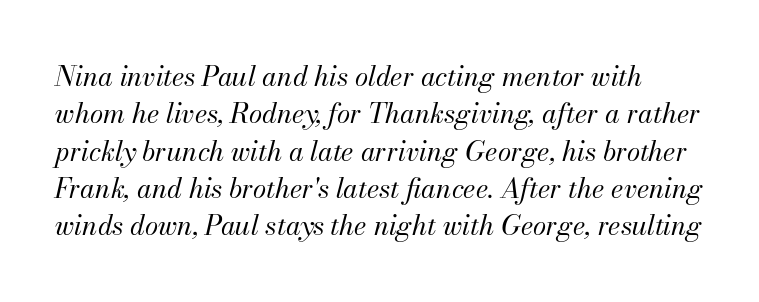
{"italic": "yes", "lean": "right", "slant_degrees": 13, "bold": "no", "underline": "no", "line_spacing": "normal", "line_spacing_ratio": 1.38, "letter_spacing": "normal", "letter_spacing_em": 0.0, "glyph_px": 27}
